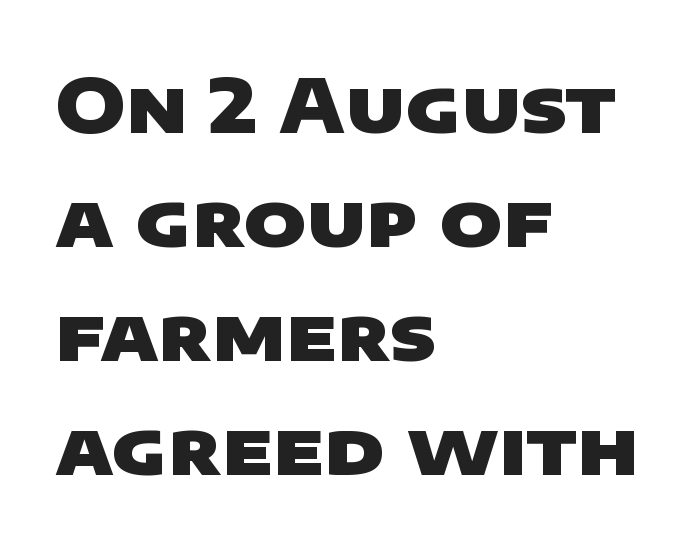
This rendering leaves character spacing at its baseline value. The type family on display is of the sans-serif kind. Think of a printed novel: that variable character pitch is what you see here. The characters look thick and weighty, a clear bold. The rendering anchors every line to the left-hand side. Rows of type keep a routine distance in the vertical direction.
